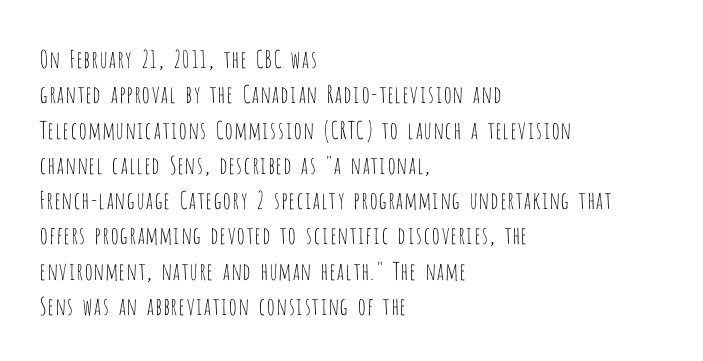
{"italic": "no", "bold": "no", "underline": "no", "align": "left", "line_spacing": "normal", "line_spacing_ratio": 1.47, "letter_spacing": "normal", "letter_spacing_em": 0.0, "glyph_px": 24}
